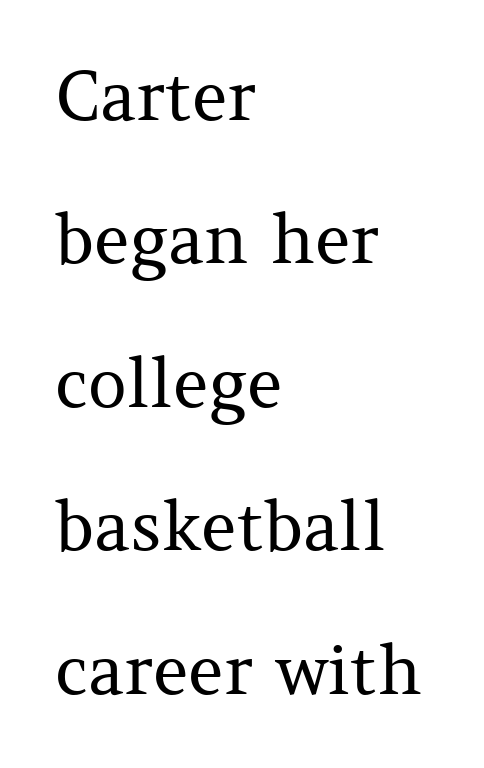
{"serif": "yes", "italic": "no", "bold": "no", "weight": "regular", "width": "normal", "stroke_contrast": "medium", "x_height": "medium", "monospaced": "no", "underline": "no", "align": "left", "line_spacing": "loose", "line_spacing_ratio": 2.11, "letter_spacing": "normal", "letter_spacing_em": 0.0, "glyph_px": 68}
